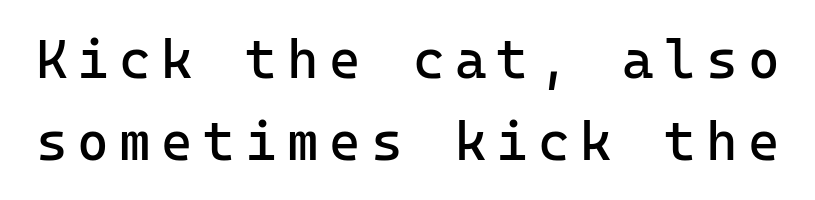
The image shows 54 px regular-weight sans-serif type, upright, monospaced; set normal line spacing (1.51x), not underlined; low stroke contrast and a medium x-height.
